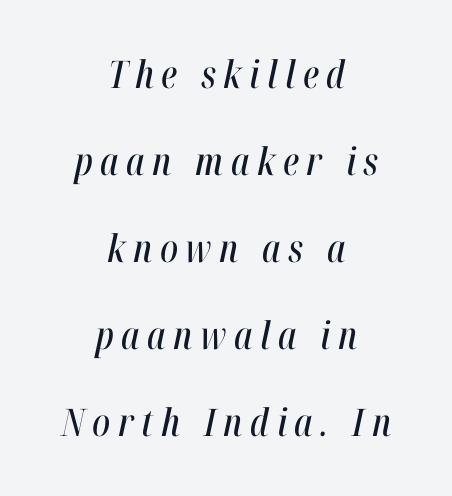
The image shows 38 px condensed type, italic (leaning right); set centered, loose line spacing (2.29x), unusually wide letter spacing (+0.2 em), not underlined; high stroke contrast and a medium x-height.
